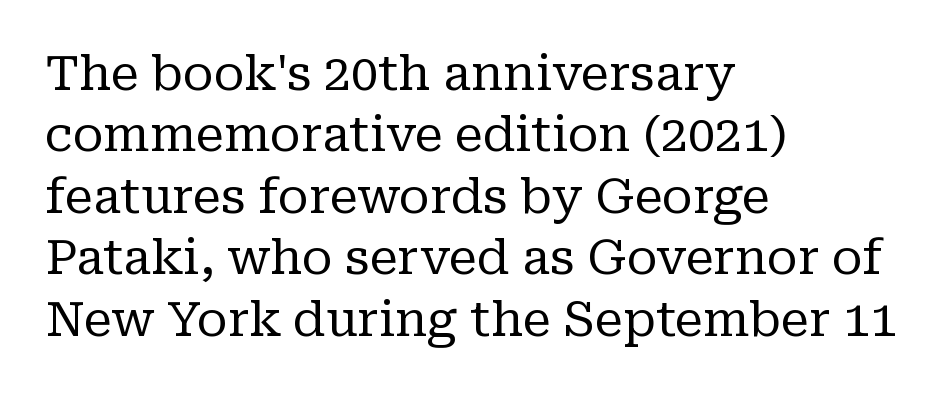
The image shows 48 px regular-weight serif type, upright; set left-aligned, normal line spacing (1.28x), normal letter spacing, not underlined; low stroke contrast and a medium x-height.
